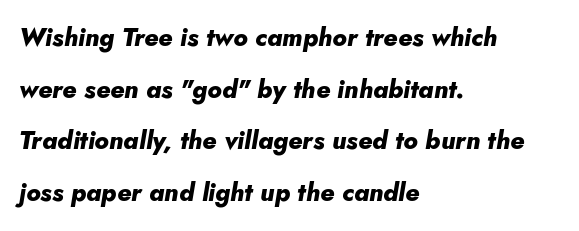
The text block is weighted toward the left margin, trailing off unevenly rightward. Heavy-handed strokes throughout: this text is bold. Tall strokes in this sample are angled rather than plumb. Notice the wide empty band between every row — that's loose leading. What stands out about the letter spacing? Nothing — it is the standard amount.
